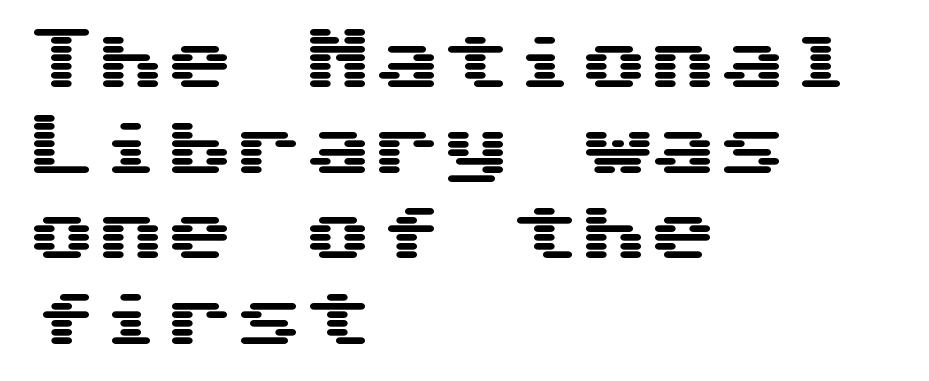
The image shows 69 px wide sans-serif type, upright; set left-aligned, line spacing 1.24x, normal letter spacing, not underlined; medium stroke contrast and a medium x-height.
